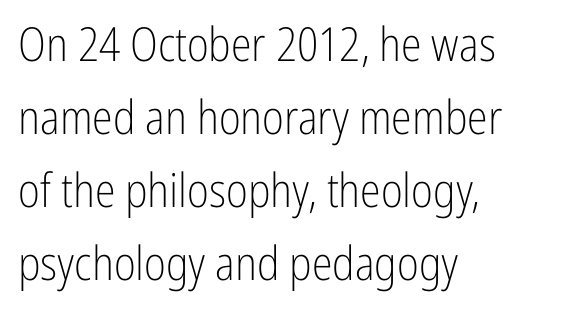
{"serif": "no", "italic": "no", "bold": "no", "weight": "light", "width": "condensed", "stroke_contrast": "low", "x_height": "medium", "monospaced": "no", "underline": "no", "align": "left", "line_spacing": "normal", "line_spacing_ratio": 1.55, "letter_spacing": "normal", "letter_spacing_em": 0.0, "glyph_px": 47}
